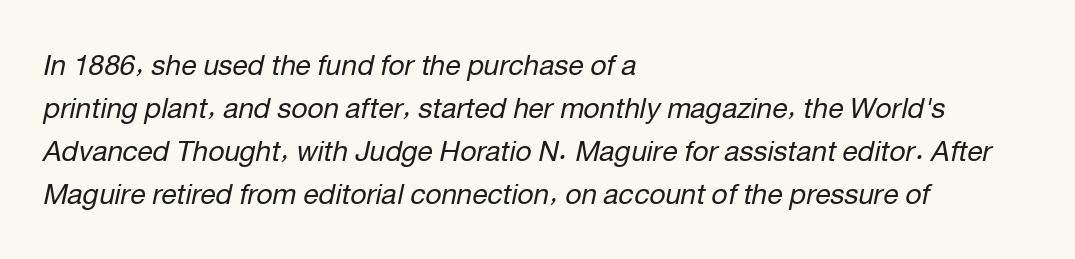
Q: Is the text bold? A: No.
Q: Is the text italic (slanted)? A: Yes, it leans right by about 12 degrees.
Q: Is the text underlined? A: No.
Q: How is the paragraph aligned? A: Left-aligned.
Q: Is the spacing between letters normal or unusually wide? A: Normal.
Q: Is the spacing between lines tight, normal or loose? A: Normal.
Q: Width (condensed, normal, or wide)? A: Normal.
Q: Stroke contrast? A: Low.
Q: x-height? A: Medium.
Q: Monospaced? A: No.
